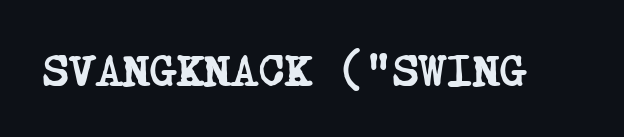
Q: Is the text bold? A: Yes.
Q: Is the typeface a serif or a sans-serif typeface? A: Serif.
Q: Is the text underlined? A: No.
Q: Is the spacing between letters normal or unusually wide? A: Normal.
Q: Width (condensed, normal, or wide)? A: Condensed.
Q: Stroke contrast? A: Low.
Q: x-height? A: Large.
